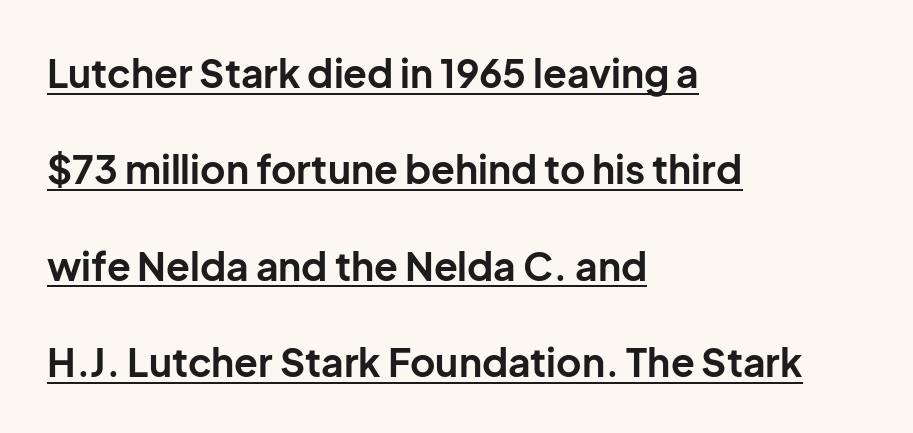
The image shows 39 px bold sans-serif type, upright; set left-aligned, loose line spacing (2.47x), normal letter spacing, underlined; low stroke contrast and a medium x-height.
